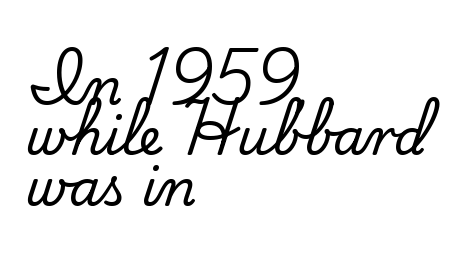
The image shows 50 px serif type; set left-aligned, tight line spacing (1.01x), normal letter spacing, not underlined; low stroke contrast and a small x-height.
